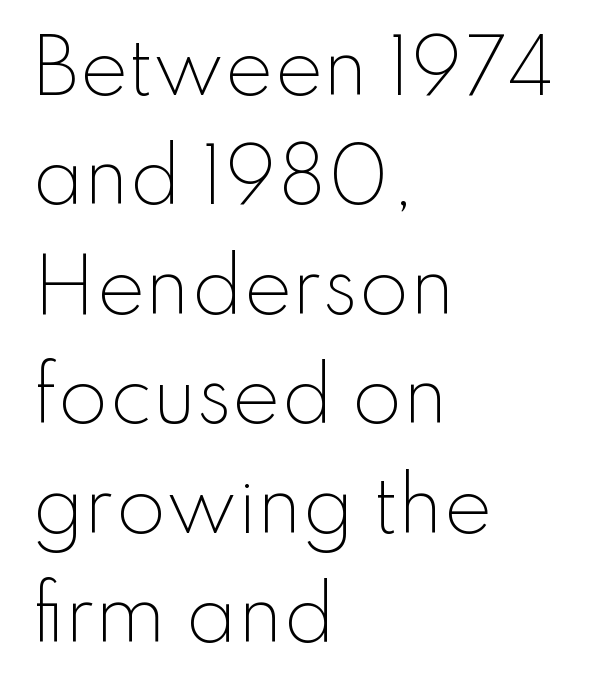
{"serif": "no", "italic": "no", "bold": "no", "weight": "light", "width": "normal", "stroke_contrast": "low", "x_height": "small", "monospaced": "no", "underline": "no", "align": "left", "line_spacing": "normal", "line_spacing_ratio": 1.5, "letter_spacing": "normal", "letter_spacing_em": 0.0, "glyph_px": 73}
